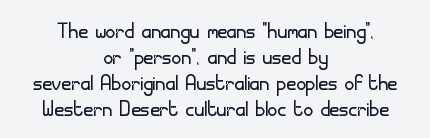
Q: Is the text bold? A: No.
Q: Is the text italic (slanted)? A: No, it is upright.
Q: Is the text underlined? A: No.
Q: How is the paragraph aligned? A: Centered.
Q: Is the spacing between letters normal or unusually wide? A: Normal.
Q: Is the spacing between lines tight, normal or loose? A: Tight.
